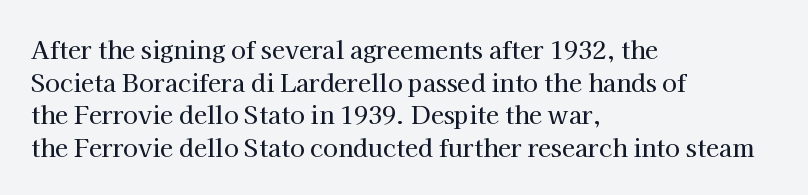
Q: Is the text italic (slanted)? A: No, it is upright.
Q: Is the text underlined? A: No.
Q: How is the paragraph aligned? A: Left-aligned.
Q: Is the spacing between letters normal or unusually wide? A: Normal.
Q: Is the spacing between lines tight, normal or loose? A: Normal.
